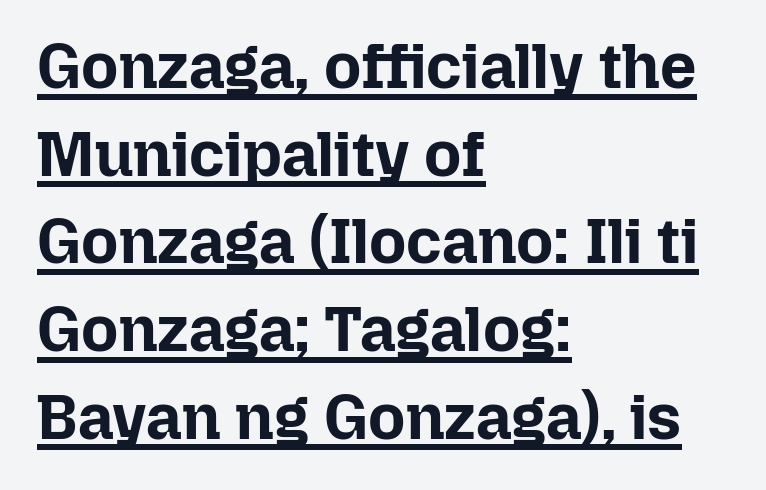
Spacing verdict: proportional, widths tailored to each character. Students, this is bold: see how much ink each stroke carries. The passage shown stacks its lines at a standard gap. The lettering stays uniformly vertical, giving the passage a roman look.
